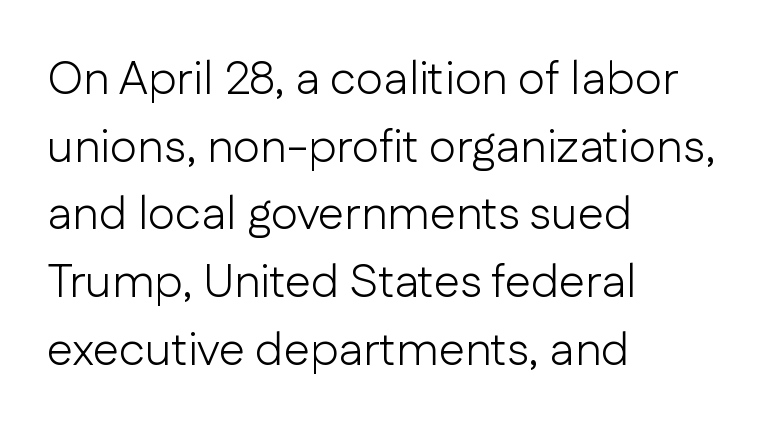
{"serif": "no", "italic": "no", "bold": "no", "weight": "light", "width": "normal", "stroke_contrast": "low", "x_height": "medium", "monospaced": "no", "underline": "no", "align": "left", "line_spacing": "normal", "line_spacing_ratio": 1.44, "letter_spacing": "normal", "letter_spacing_em": 0.0, "glyph_px": 47}
